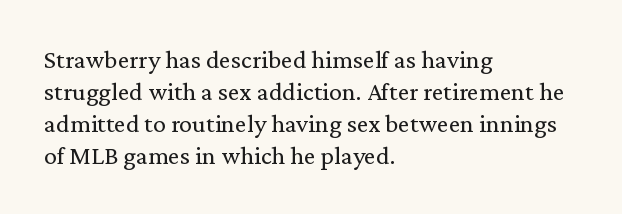
{"italic": "no", "bold": "no", "underline": "no", "align": "left", "line_spacing_ratio": 1.23, "letter_spacing": "normal", "letter_spacing_em": 0.0, "glyph_px": 26}
